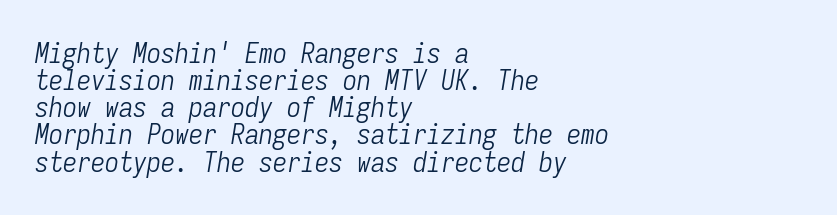
The image shows 28 px light, condensed type, italic (leaning right), monospaced; set left-aligned, tight line spacing (0.97x), normal letter spacing, not underlined; low stroke contrast and a medium x-height.
